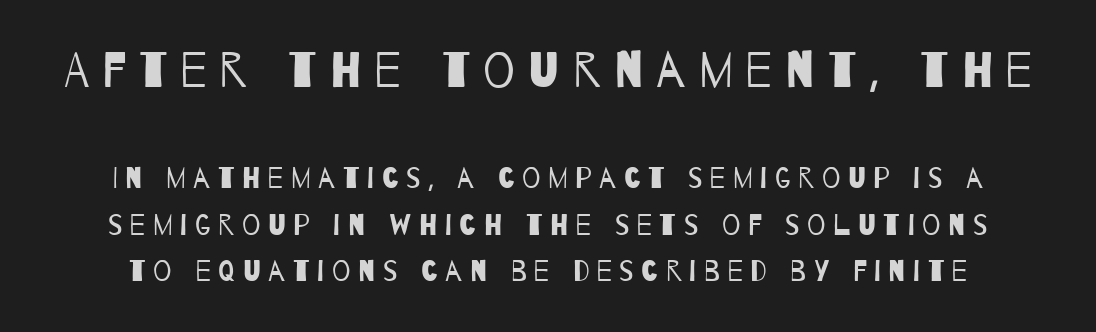
Q: Is the text bold? A: No.
Q: Is the typeface a serif or a sans-serif typeface? A: Sans-serif.
Q: Is the text underlined? A: No.
Q: Is the spacing between letters normal or unusually wide? A: Unusually wide.
Q: Is the spacing between lines tight, normal or loose? A: Normal.
Q: Which block of text is set in a larger size, the first (top) or the second (bottom)? A: The first (top) one.
Q: Width (condensed, normal, or wide)? A: Condensed.
Q: Stroke contrast? A: Low.
Q: x-height? A: Large.
Q: Monospaced? A: No.
